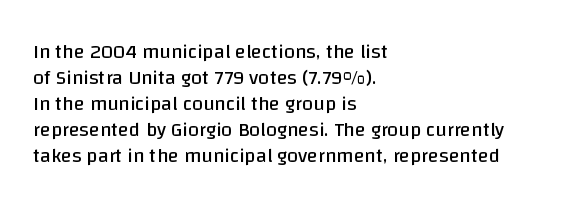
{"italic": "no", "bold": "no", "underline": "no", "align": "left", "line_spacing": "normal", "line_spacing_ratio": 1.3, "letter_spacing": "normal", "letter_spacing_em": 0.0, "glyph_px": 20}
